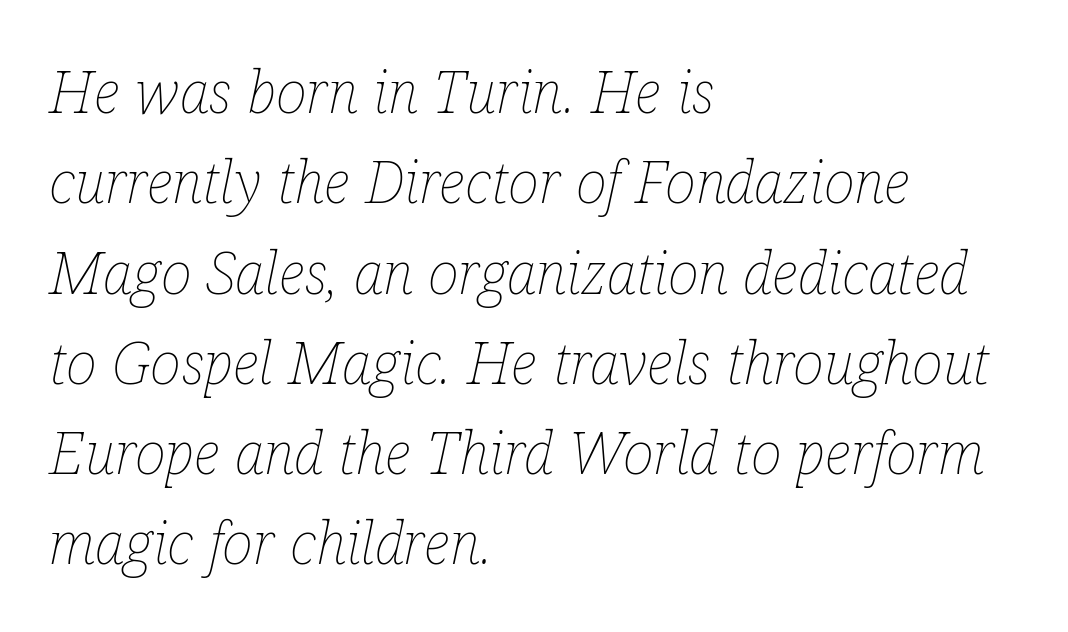
The paragraph shown leans on its left margin. Each word holds together tightly as a unit, with standard inter-letter gaps. The specimen reads as italic at a glance. A typesetter would call this leading conventional body-copy spacing. This is not heavy type; no bold has been used. Here the designer chose a conventional face with non-uniform glyph widths.
